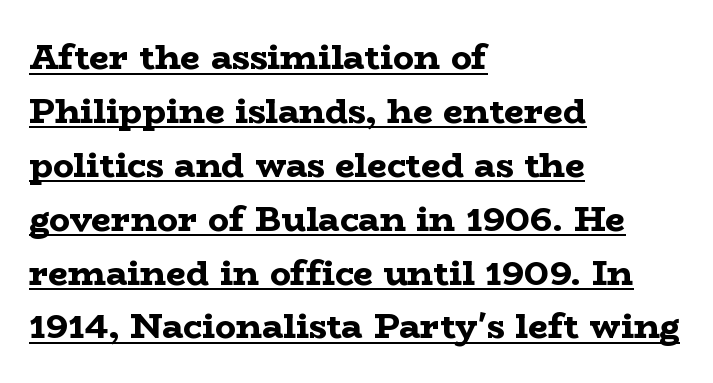
The image shows 35 px bold, wide serif type, upright; set left-aligned, normal line spacing (1.54x), normal letter spacing, underlined; low stroke contrast and a medium x-height.
